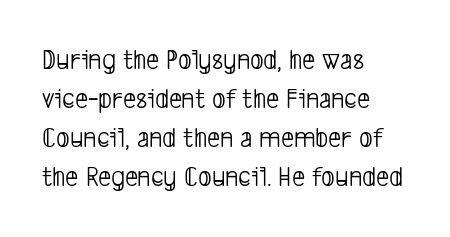
{"serif": "no", "bold": "no", "weight": "light", "width": "condensed", "stroke_contrast": "low", "x_height": "medium", "monospaced": "no", "underline": "no", "align": "left", "line_spacing": "normal", "line_spacing_ratio": 1.35, "letter_spacing": "normal", "letter_spacing_em": 0.0, "glyph_px": 29}
